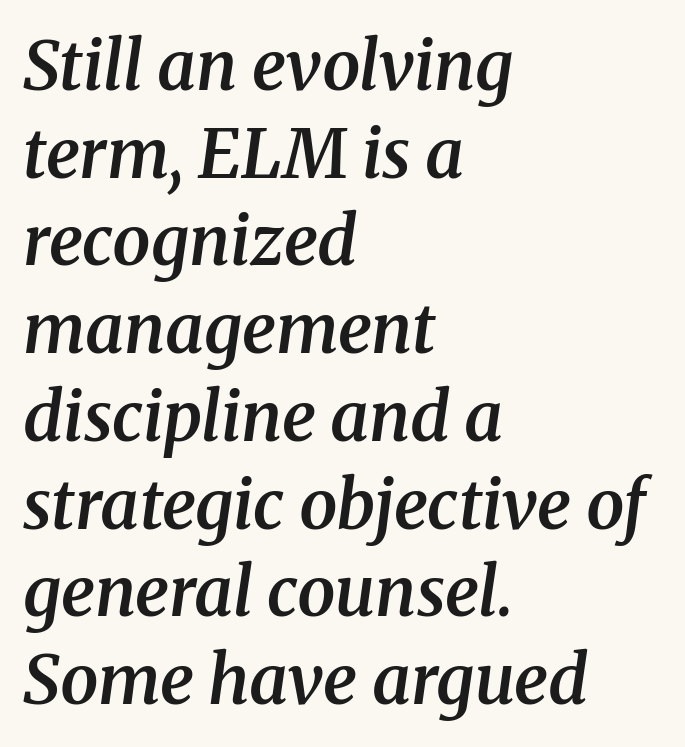
Q: Is the text bold? A: Semi-bold.
Q: Is the text italic (slanted)? A: Yes, it leans right by about 8 degrees.
Q: Is the typeface a serif or a sans-serif typeface? A: Serif.
Q: Is the text underlined? A: No.
Q: How is the paragraph aligned? A: Left-aligned.
Q: Is the spacing between letters normal or unusually wide? A: Normal.
Q: Is the spacing between lines tight, normal or loose? A: Normal.
Q: Width (condensed, normal, or wide)? A: Normal.
Q: Stroke contrast? A: Medium.
Q: x-height? A: Medium.
Q: Monospaced? A: No.
